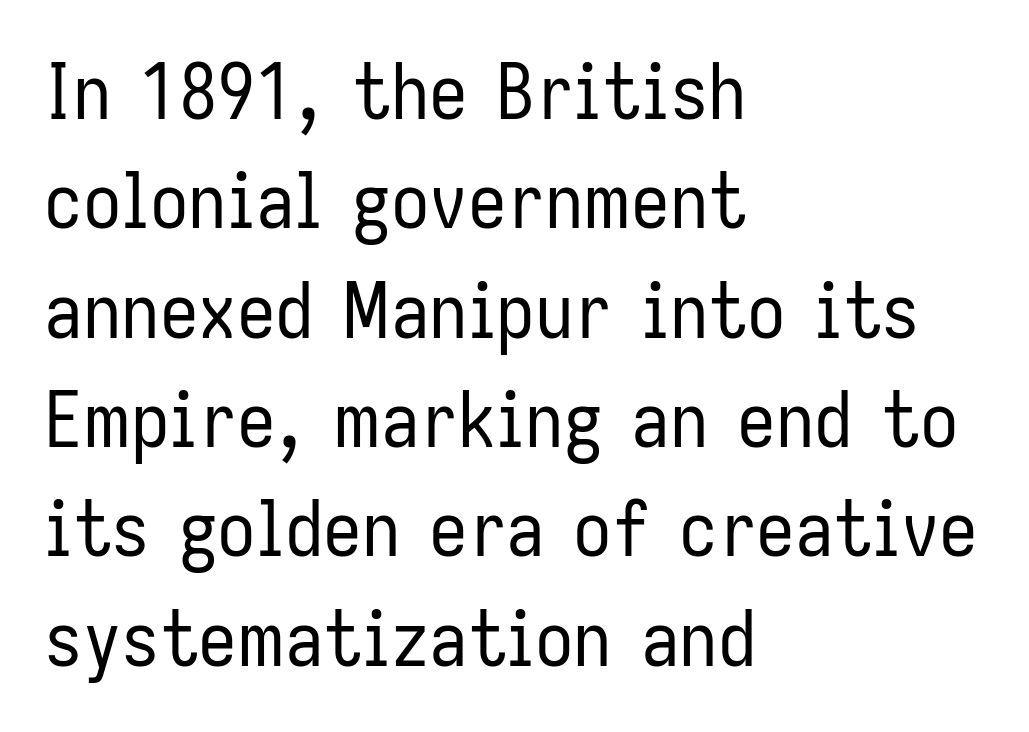
Q: Is the text bold? A: No.
Q: Is the text italic (slanted)? A: No, it is upright.
Q: Is the typeface a serif or a sans-serif typeface? A: Sans-serif.
Q: Is the text underlined? A: No.
Q: How is the paragraph aligned? A: Left-aligned.
Q: Is the spacing between letters normal or unusually wide? A: Normal.
Q: Is the spacing between lines tight, normal or loose? A: Normal.
Q: Width (condensed, normal, or wide)? A: Condensed.
Q: Stroke contrast? A: Low.
Q: x-height? A: Medium.
Q: Monospaced? A: No.
